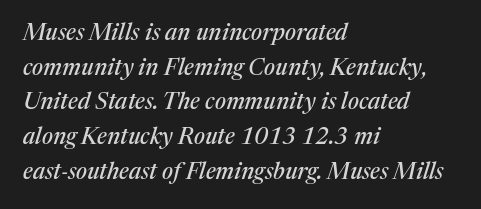
The image shows 23 px text type, italic (leaning right); set left-aligned, normal line spacing (1.51x), normal letter spacing, not underlined.
